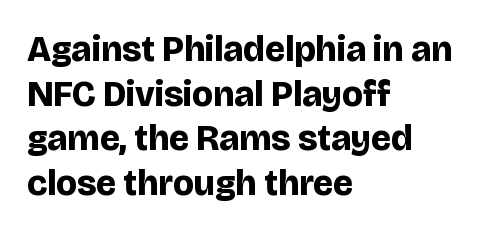
{"serif": "no", "italic": "no", "bold": "yes", "weight": "bold", "width": "normal", "stroke_contrast": "low", "x_height": "large", "monospaced": "no", "underline": "no", "align": "left", "line_spacing_ratio": 1.24, "letter_spacing": "normal", "letter_spacing_em": 0.0, "glyph_px": 36}
